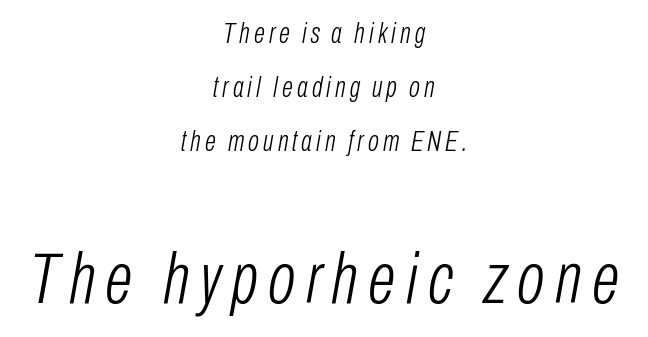
Emphasis-style slanted type is in use. Stem width sits at or under what a default text font uses. You get the small type first, then a jump to larger type. Varying glyph widths throughout — classic text-font behaviour.
